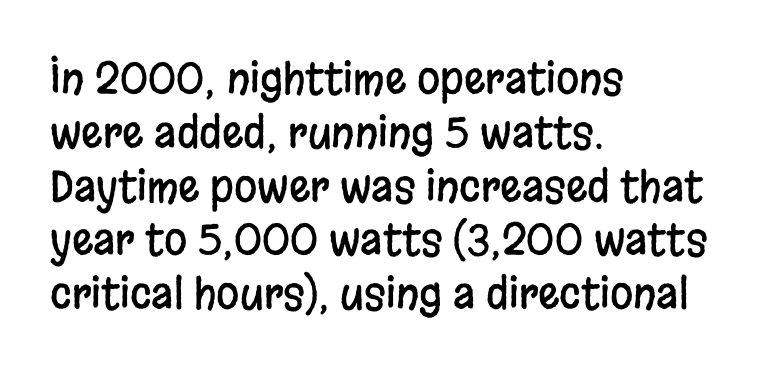
{"serif": "no", "italic": "no", "width": "condensed", "stroke_contrast": "low", "x_height": "large", "monospaced": "no", "underline": "no", "align": "left", "line_spacing": "normal", "line_spacing_ratio": 1.28, "letter_spacing": "normal", "letter_spacing_em": 0.0, "glyph_px": 42}
